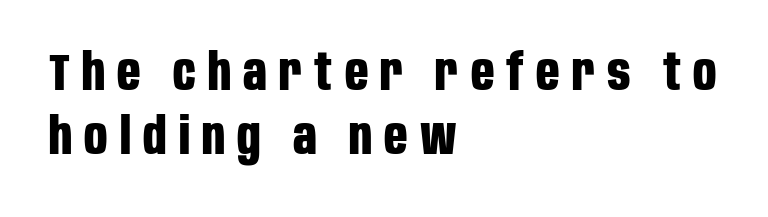
Q: Is the text bold? A: Yes.
Q: Is the text italic (slanted)? A: No, it is upright.
Q: Is the typeface a serif or a sans-serif typeface? A: Sans-serif.
Q: Is the text underlined? A: No.
Q: How is the paragraph aligned? A: Left-aligned.
Q: Is the spacing between letters normal or unusually wide? A: Unusually wide.
Q: Is the spacing between lines tight, normal or loose? A: Normal.
Q: Width (condensed, normal, or wide)? A: Condensed.
Q: Stroke contrast? A: Low.
Q: x-height? A: Large.
Q: Monospaced? A: No.
